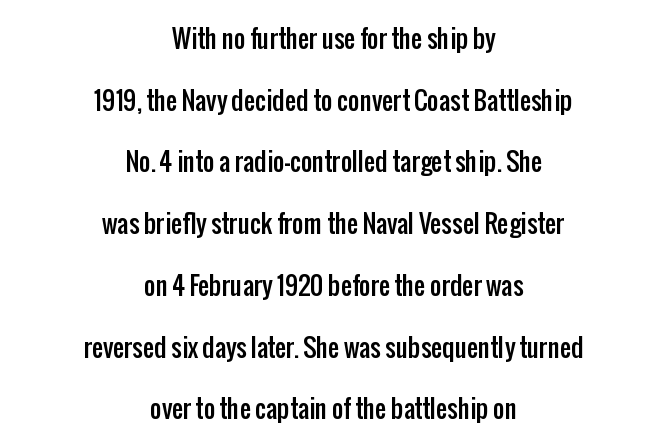
Q: Is the text italic (slanted)? A: No, it is upright.
Q: Is the text underlined? A: No.
Q: How is the paragraph aligned? A: Centered.
Q: Is the spacing between letters normal or unusually wide? A: Normal.
Q: Is the spacing between lines tight, normal or loose? A: Loose.
